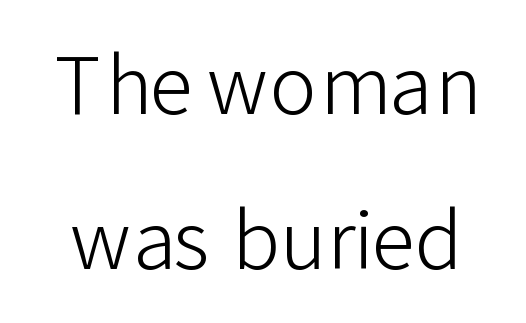
{"serif": "no", "italic": "no", "bold": "no", "weight": "light", "width": "normal", "stroke_contrast": "low", "x_height": "medium", "monospaced": "no", "underline": "no", "line_spacing": "loose", "line_spacing_ratio": 1.96, "letter_spacing": "normal", "letter_spacing_em": 0.0, "glyph_px": 79}
